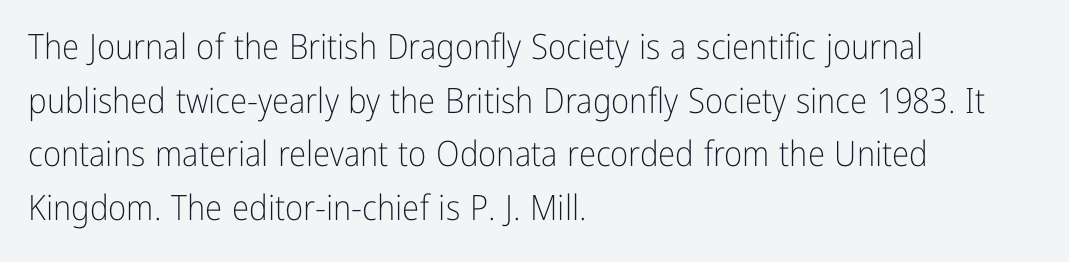
The image shows 35 px light, condensed sans-serif type, upright; set left-aligned, normal line spacing (1.53x), normal letter spacing, not underlined; low stroke contrast and a medium x-height.
